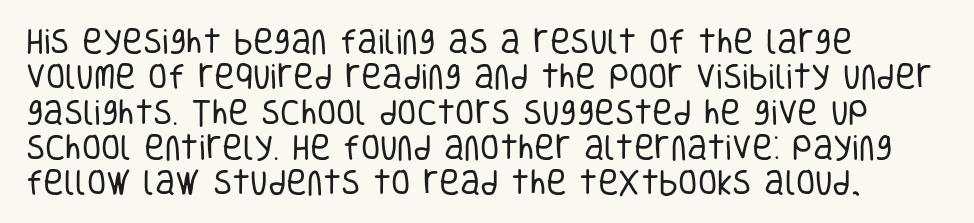
The weight would be labelled regular, book, light, or lighter still. Nope, no serifs anywhere on these letters. Is there much room between lines? A standard amount, neither cramped nor airy. The paragraph has a hard left edge and a soft right edge. Any mark beneath the type? The region is blank.
